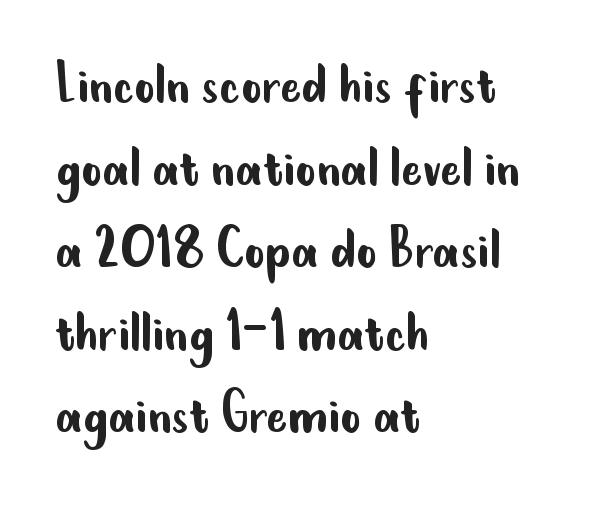
The image shows 64 px regular-weight, condensed sans-serif type, upright; set left-aligned, normal line spacing (1.29x), normal letter spacing, not underlined; low stroke contrast and a small x-height.
